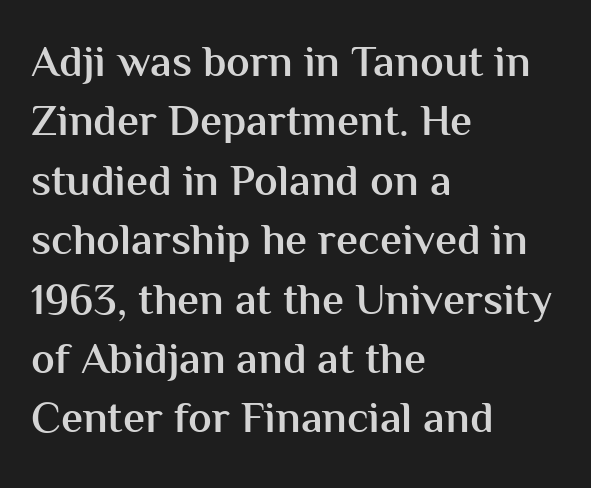
The image shows 44 px semibold sans-serif type, upright; set left-aligned, normal line spacing (1.35x), normal letter spacing, not underlined; medium stroke contrast and a medium x-height.
